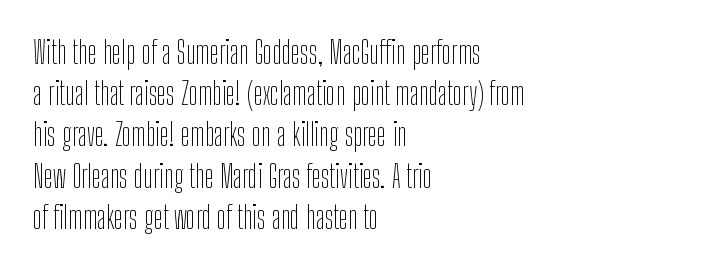
Varying glyph widths throughout — classic text-font behaviour. The passage shown is not underscored anywhere. In terms of letterform style, serifs are entirely absent. Is there much room between lines? A standard amount, neither cramped nor airy.
